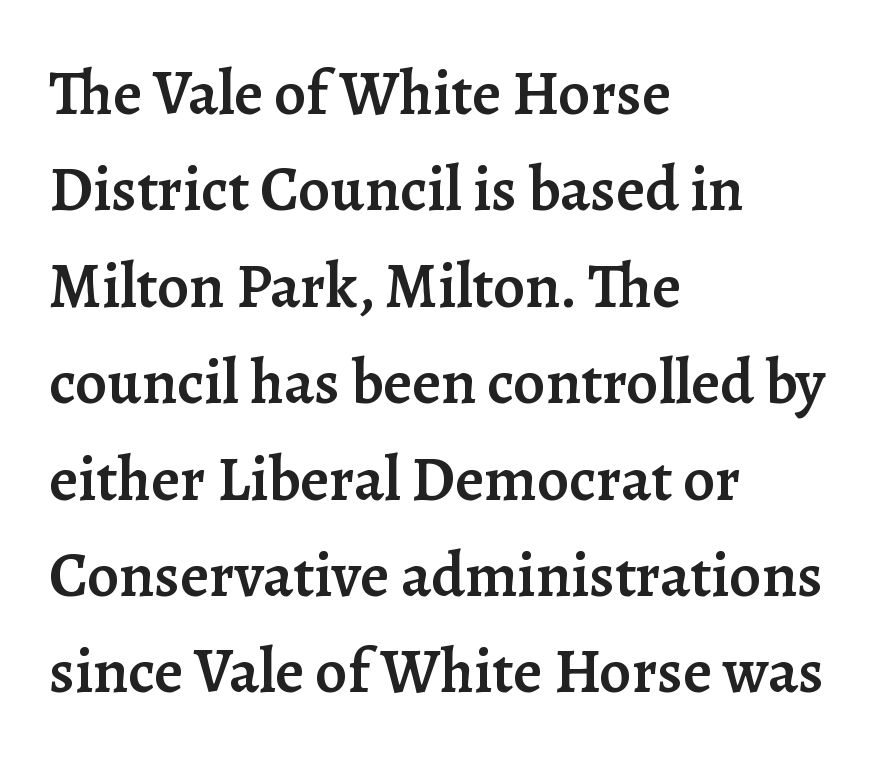
Visually the block forms a straight wall on the left and a jagged coastline on the right. Check the space under the baseline: it is left empty. What weight is shown? A semibold, between regular and bold. How are the letters spaced? Ordinarily, with no added tracking. Do the letters lean? They stand straight.
